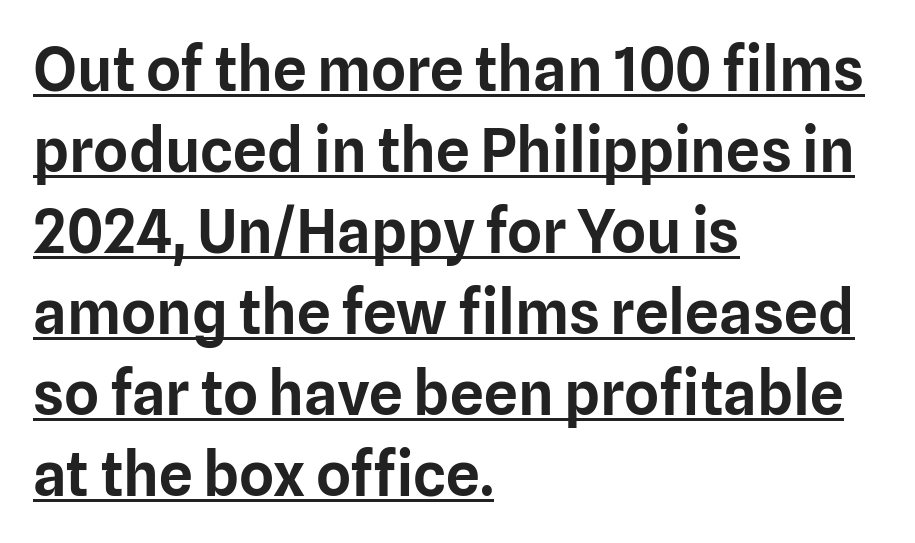
{"serif": "no", "italic": "no", "width": "normal", "stroke_contrast": "low", "x_height": "medium", "monospaced": "no", "underline": "yes", "align": "left", "line_spacing": "normal", "line_spacing_ratio": 1.35, "letter_spacing": "normal", "letter_spacing_em": 0.0, "glyph_px": 60}
